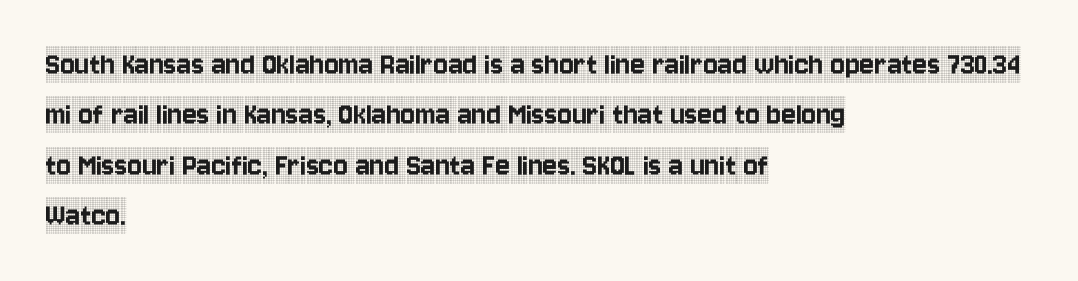
Varying glyph widths throughout — classic text-font behaviour. The lines sit at an ordinary, default distance from one another. Left-aligned paragraph, ragged on the right. This rendering leaves character spacing at its baseline value. Serif or sans? Serif — the stroke terminals have little feet. A bare baseline throughout the passage.
